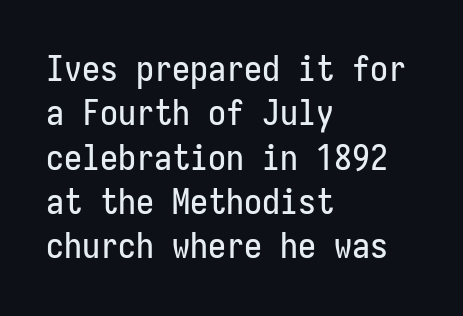
{"serif": "no", "italic": "no", "width": "condensed", "stroke_contrast": "low", "x_height": "medium", "monospaced": "yes", "underline": "no", "align": "left", "line_spacing_ratio": 1.23, "letter_spacing": "normal", "letter_spacing_em": 0.0, "glyph_px": 36}
